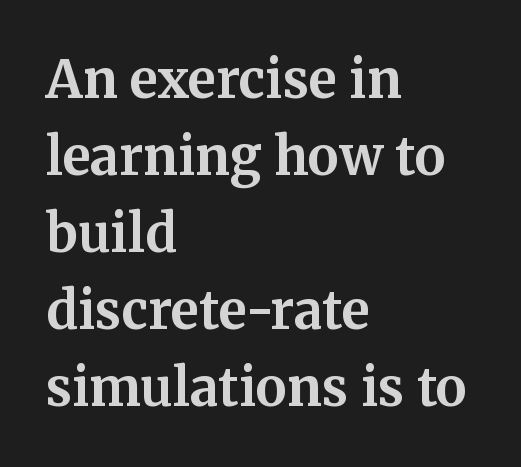
Q: Is the text bold? A: Yes.
Q: Is the text italic (slanted)? A: No, it is upright.
Q: Is the typeface a serif or a sans-serif typeface? A: Serif.
Q: Is the text underlined? A: No.
Q: How is the paragraph aligned? A: Left-aligned.
Q: Is the spacing between letters normal or unusually wide? A: Normal.
Q: Is the spacing between lines tight, normal or loose? A: Normal.
Q: Width (condensed, normal, or wide)? A: Normal.
Q: Stroke contrast? A: Medium.
Q: x-height? A: Medium.
Q: Monospaced? A: No.
